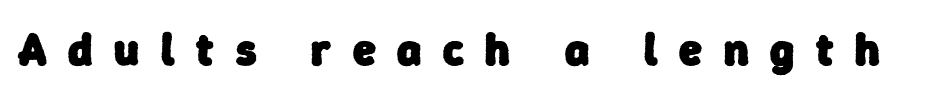
Q: Is the text bold? A: Yes.
Q: Is the typeface a serif or a sans-serif typeface? A: Sans-serif.
Q: Is the text underlined? A: No.
Q: Is the spacing between letters normal or unusually wide? A: Unusually wide.
Q: Width (condensed, normal, or wide)? A: Normal.
Q: Stroke contrast? A: Low.
Q: x-height? A: Medium.
Q: Monospaced? A: No.
